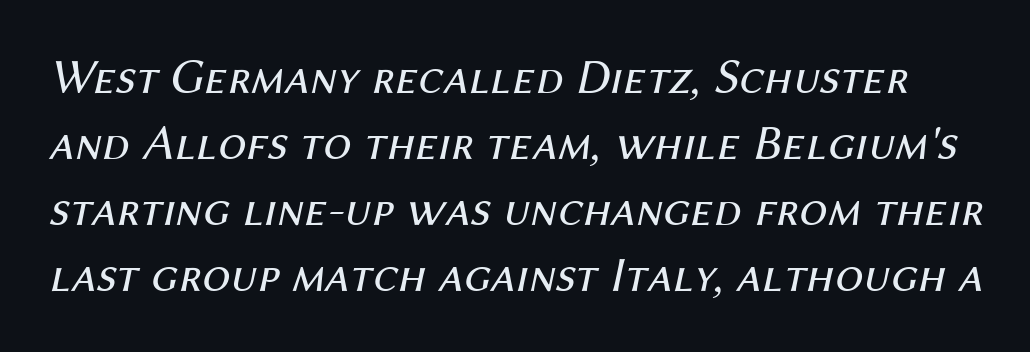
The image shows 50 px regular-weight type, italic (leaning right); set normal line spacing (1.32x), normal letter spacing, not underlined; medium stroke contrast and a medium x-height.
